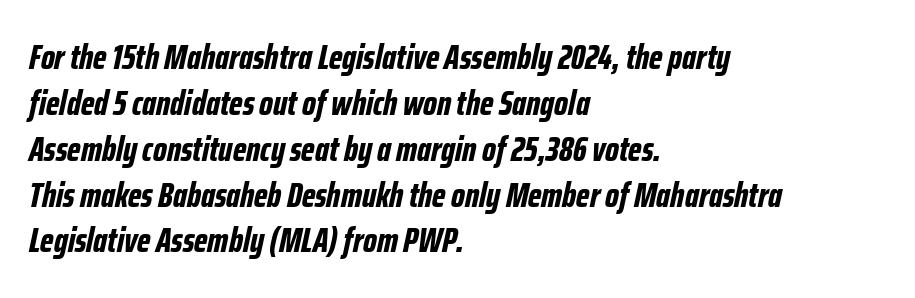
Honestly, the row spacing looks completely unremarkable. Compared with an ordinary text face, these strokes are far heavier — a full bold. Each word holds together tightly as a unit, with standard inter-letter gaps. Posture: slanted.
